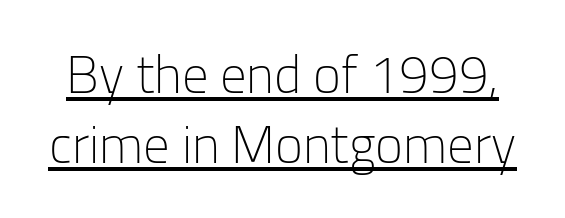
Q: Is the text bold? A: No.
Q: Is the text italic (slanted)? A: No, it is upright.
Q: Is the typeface a serif or a sans-serif typeface? A: Sans-serif.
Q: Is the text underlined? A: Yes.
Q: Is the spacing between letters normal or unusually wide? A: Normal.
Q: Is the spacing between lines tight, normal or loose? A: Normal.
Q: Width (condensed, normal, or wide)? A: Normal.
Q: Stroke contrast? A: Low.
Q: x-height? A: Medium.
Q: Monospaced? A: No.
